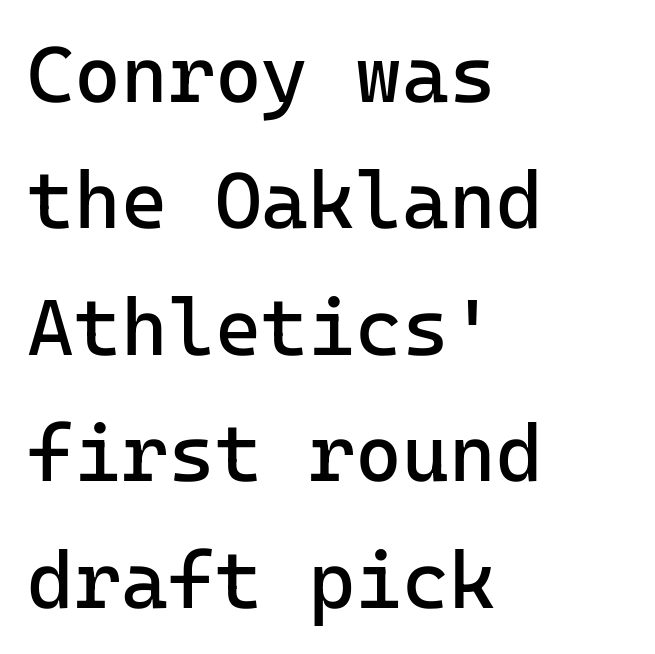
{"serif": "no", "italic": "no", "bold": "no", "weight": "regular", "width": "normal", "stroke_contrast": "low", "x_height": "medium", "underline": "no", "align": "left", "line_spacing": "normal", "line_spacing_ratio": 1.58, "letter_spacing": "normal", "letter_spacing_em": 0.0, "glyph_px": 80}
